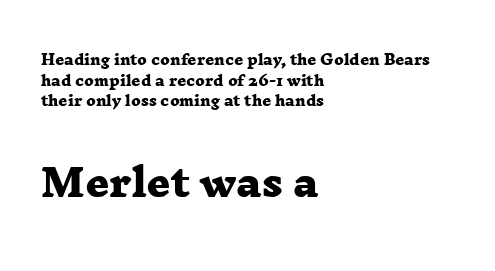
The image shows 37 px heavy, wide serif type; set left-aligned, normal line spacing (1.48x), normal letter spacing, not underlined; the second (bottom) block is 2.64x larger; low stroke contrast and a medium x-height.
